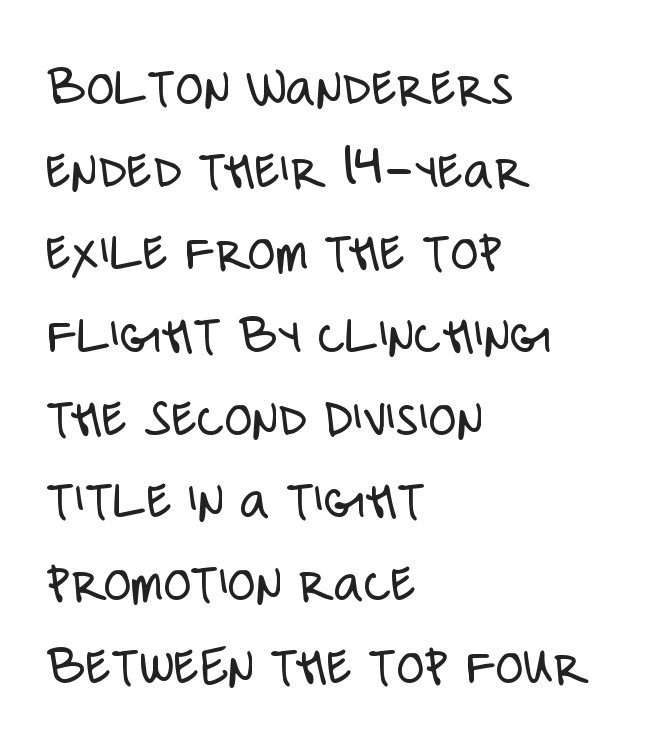
Q: Is the text bold? A: No.
Q: Is the text italic (slanted)? A: No, it is upright.
Q: Is the typeface a serif or a sans-serif typeface? A: Sans-serif.
Q: Is the text underlined? A: No.
Q: How is the paragraph aligned? A: Left-aligned.
Q: Is the spacing between letters normal or unusually wide? A: Normal.
Q: Is the spacing between lines tight, normal or loose? A: Normal.
Q: Width (condensed, normal, or wide)? A: Condensed.
Q: Stroke contrast? A: Low.
Q: x-height? A: Large.
Q: Monospaced? A: No.
